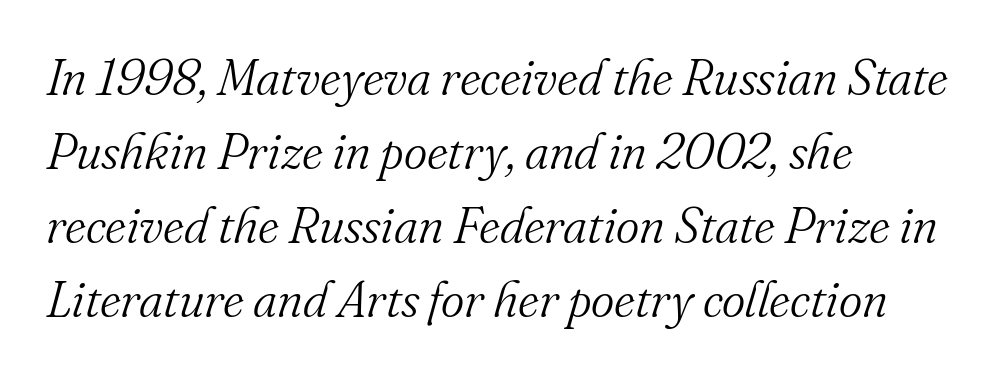
The image shows 50 px light serif type, italic (leaning right); set left-aligned, normal line spacing (1.48x), normal letter spacing, not underlined; medium stroke contrast and a small x-height.
